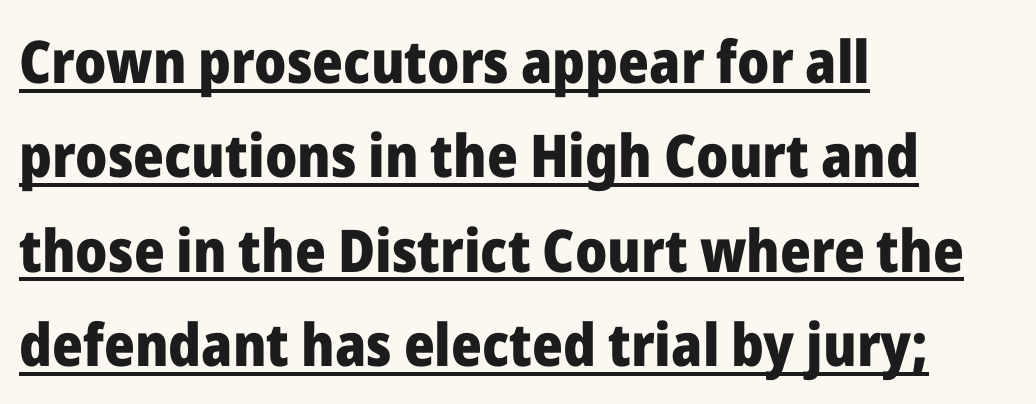
The paragraph has a hard left edge and a soft right edge. Inter-character spacing is left at the font's built-in metrics. Looks like regular typesetting: each glyph gets only the width it needs. A typesetter would label this face a sans. This is roman type, the default non-slanted kind. Set as a true bold cut, around the 700 mark.
